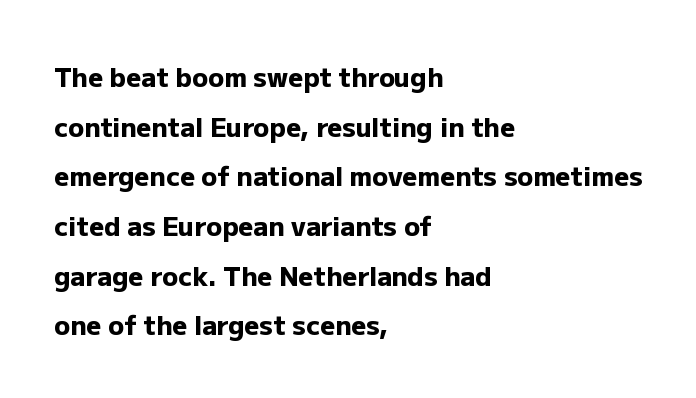
The image shows 26 px bold type, upright; set left-aligned, loose line spacing (1.91x), normal letter spacing, not underlined.
